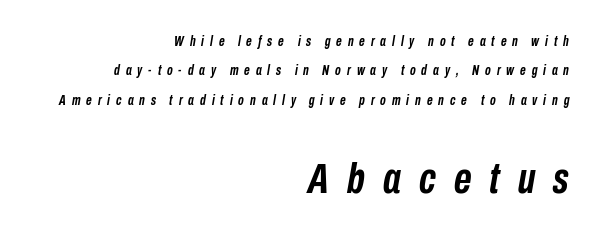
The emphasis by scale lands on block number two, below. What weight is shown? A full bold with thick strokes. Descenders are the only things crossing below the line. Where is the straight margin? On the right. The designer dialed line spacing up above the default. Here the designer chose a conventional face with non-uniform glyph widths.
